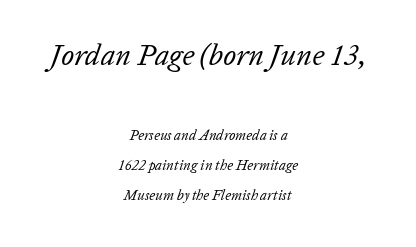
Letters have the restrained weight of plain body copy at most. Character widths vary here, with narrow letters taking less room than wide ones. If you squint, the top block still reads clearly — it's the larger of the two. Teacher's note: observe the equal gaps on both sides — that is centered alignment. Summary of vertical rhythm: relaxed, with wide interline spacing.
